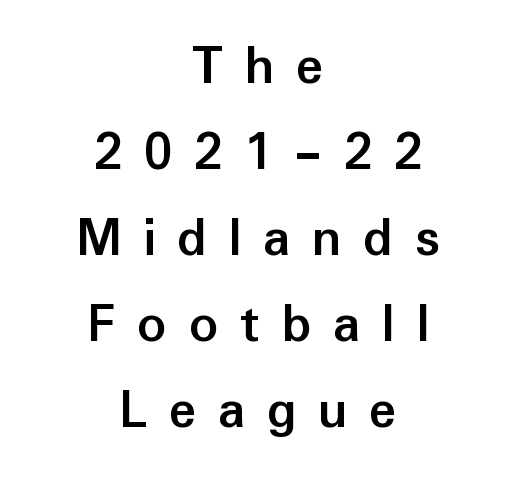
The image shows 57 px semibold sans-serif type, upright; set centered, normal line spacing (1.51x), unusually wide letter spacing (+0.38 em), not underlined; low stroke contrast and a medium x-height.
